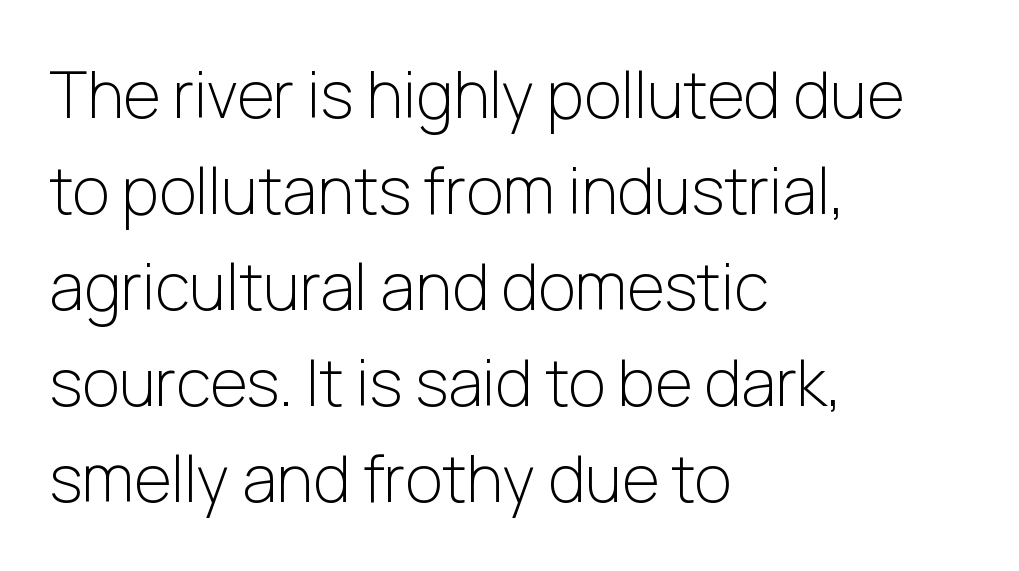
Q: Is the text bold? A: No.
Q: Is the text italic (slanted)? A: No, it is upright.
Q: Is the typeface a serif or a sans-serif typeface? A: Sans-serif.
Q: Is the text underlined? A: No.
Q: How is the paragraph aligned? A: Left-aligned.
Q: Is the spacing between letters normal or unusually wide? A: Normal.
Q: Is the spacing between lines tight, normal or loose? A: Normal.
Q: Width (condensed, normal, or wide)? A: Normal.
Q: Stroke contrast? A: Low.
Q: x-height? A: Medium.
Q: Monospaced? A: No.
